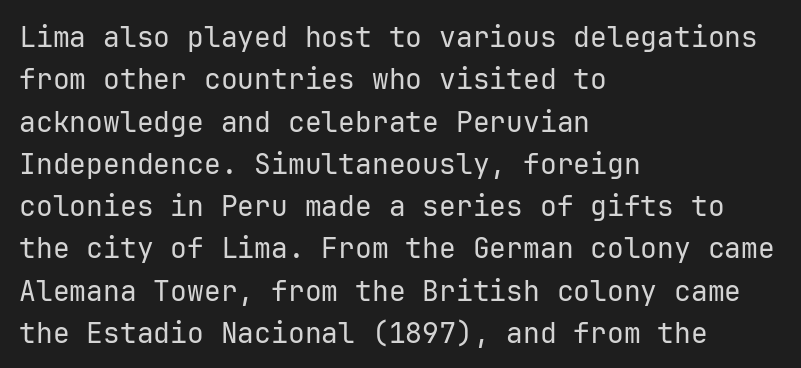
How would I describe the line gaps? Plain and ordinary. Lines of text with bare space underneath. Look at the tracking — it's just the regular setting, nothing added. Stems and bowls with no extra thickness — not bold. The setting favours the left margin, as ordinary paragraphs usually do. Observe the absence of serifs on each vertical stroke in this sample.
